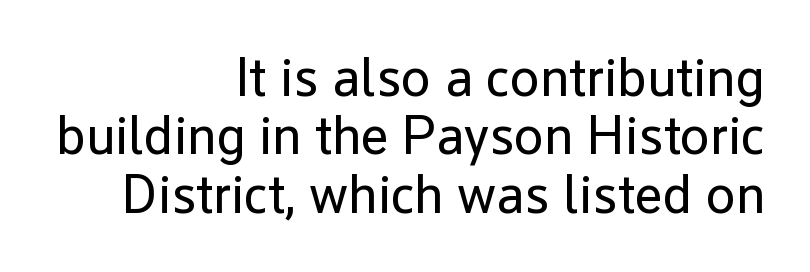
Q: Is the text bold? A: No.
Q: Is the text italic (slanted)? A: No, it is upright.
Q: Is the typeface a serif or a sans-serif typeface? A: Sans-serif.
Q: Is the text underlined? A: No.
Q: How is the paragraph aligned? A: Right-aligned.
Q: Is the spacing between letters normal or unusually wide? A: Normal.
Q: Is the spacing between lines tight, normal or loose? A: Tight.
Q: Width (condensed, normal, or wide)? A: Normal.
Q: Stroke contrast? A: Low.
Q: x-height? A: Medium.
Q: Monospaced? A: No.
